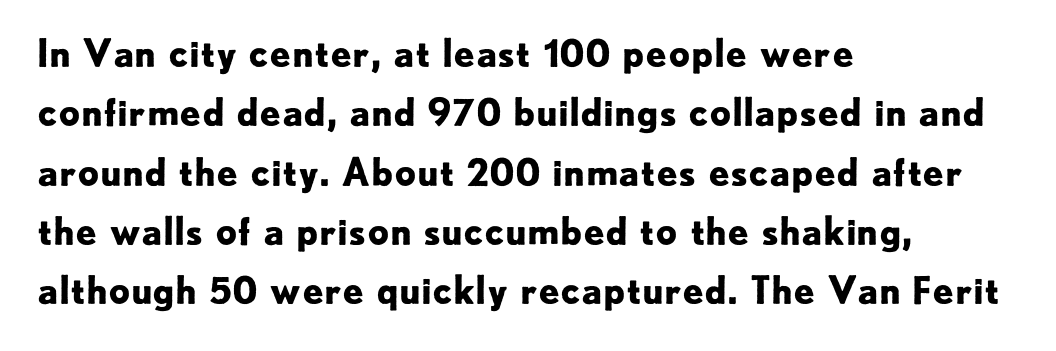
Q: Is the text bold? A: Yes.
Q: Is the text italic (slanted)? A: No, it is upright.
Q: Is the typeface a serif or a sans-serif typeface? A: Sans-serif.
Q: Is the text underlined? A: No.
Q: How is the paragraph aligned? A: Left-aligned.
Q: Is the spacing between letters normal or unusually wide? A: Normal.
Q: Is the spacing between lines tight, normal or loose? A: Normal.
Q: Width (condensed, normal, or wide)? A: Normal.
Q: Stroke contrast? A: Low.
Q: x-height? A: Small.
Q: Monospaced? A: No.
